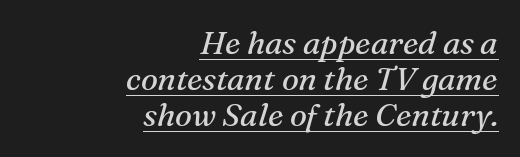
This block would grow much taller if given ordinary leading; it's compressed now. Varying glyph widths throughout — classic text-font behaviour. Quick note: underline on. Quick note: italic.
